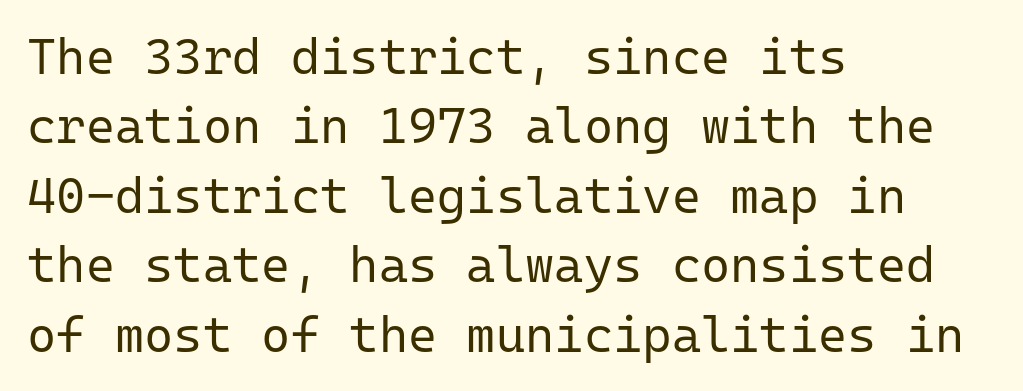
Look at the tracking — it's just the regular setting, nothing added. The face used here is monospaced, like something from a code editor. The lettering holds an erect, upright posture throughout. A classic flush-left, rag-right setting is used for this passage.
